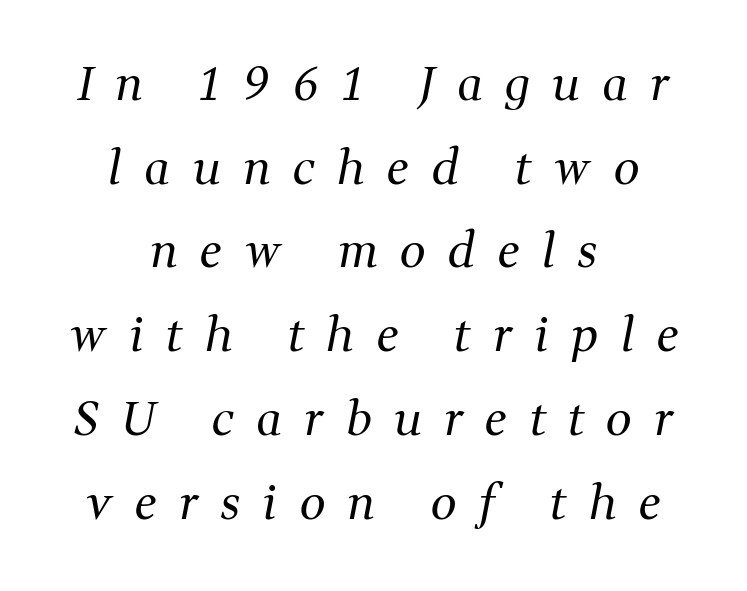
The image shows 46 px regular-weight serif type, italic (leaning right); set centered, line spacing 1.82x, unusually wide letter spacing (+0.49 em), not underlined; medium stroke contrast and a medium x-height.
